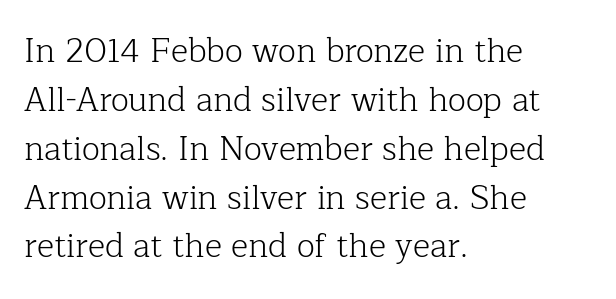
{"serif": "yes", "italic": "no", "bold": "no", "weight": "light", "width": "normal", "stroke_contrast": "low", "x_height": "medium", "monospaced": "no", "underline": "no", "align": "left", "line_spacing": "normal", "line_spacing_ratio": 1.48, "letter_spacing": "normal", "letter_spacing_em": 0.0, "glyph_px": 33}
